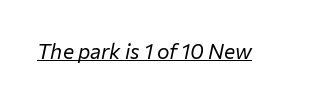
{"italic": "yes", "lean": "right", "slant_degrees": 12, "bold": "no", "underline": "yes", "letter_spacing": "normal", "letter_spacing_em": 0.0, "glyph_px": 21}
